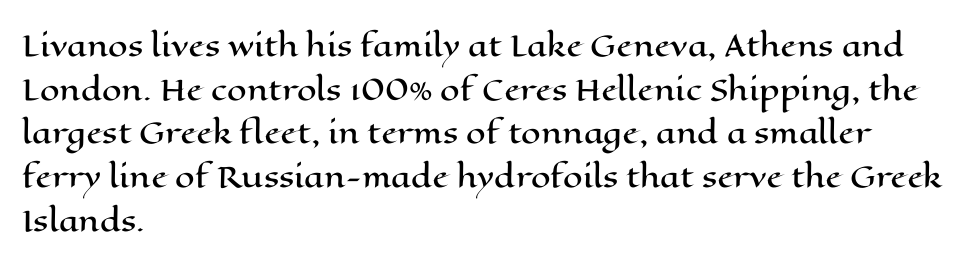
The image shows 28 px wide type, upright; set left-aligned, normal line spacing (1.56x), normal letter spacing, not underlined; high stroke contrast and a medium x-height.
